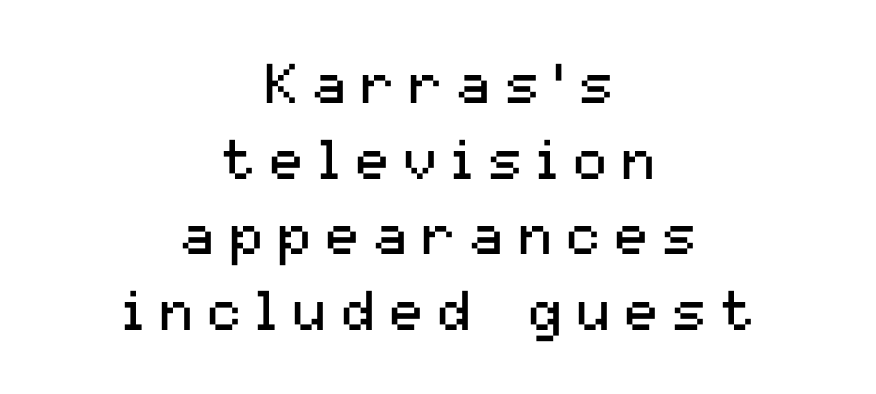
{"serif": "no", "italic": "no", "bold": "no", "weight": "regular", "width": "normal", "stroke_contrast": "medium", "x_height": "medium", "monospaced": "no", "underline": "no", "align": "center", "line_spacing": "normal", "line_spacing_ratio": 1.35, "letter_spacing": "wide", "letter_spacing_em": 0.26, "glyph_px": 56}
